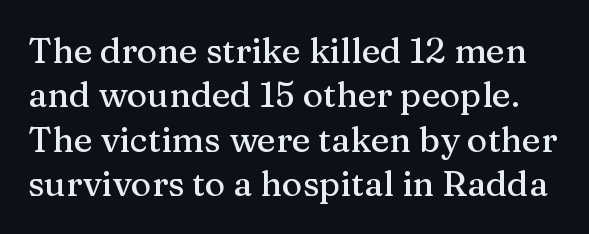
{"serif": "yes", "italic": "no", "width": "normal", "stroke_contrast": "medium", "x_height": "medium", "monospaced": "no", "underline": "no", "line_spacing": "normal", "line_spacing_ratio": 1.27, "letter_spacing": "normal", "letter_spacing_em": 0.0, "glyph_px": 35}
